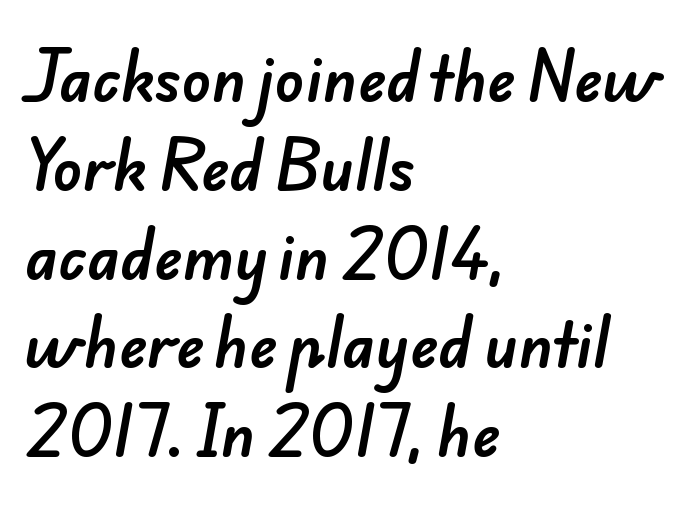
The image shows 60 px sans-serif type; set left-aligned, normal line spacing (1.48x), normal letter spacing, not underlined; low stroke contrast and a small x-height.
